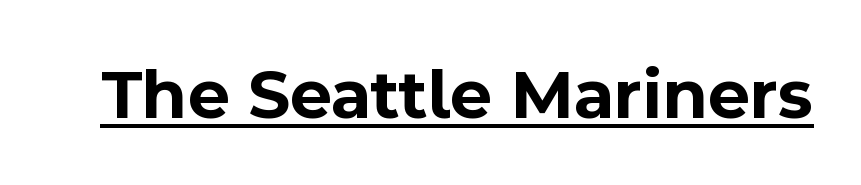
The image shows 72 px bold sans-serif type, upright; set normal letter spacing, underlined; a medium x-height.
